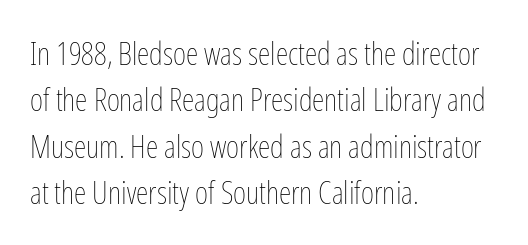
The font is comparable to plain body text, perhaps lighter. Descender tails drop into unmarked territory. Horizontal alignment here is leftward, the default for most running prose. These lines are rendered in a variable-pitch font. Honestly, the letter spacing is just normal — you wouldn't notice it.
